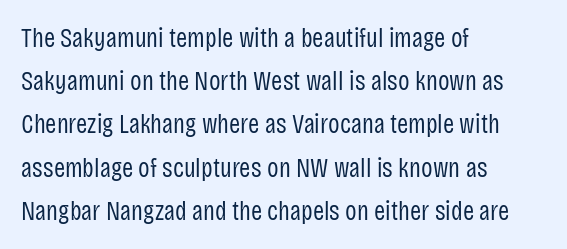
Q: Is the text bold? A: No.
Q: Is the text italic (slanted)? A: No, it is upright.
Q: Is the text underlined? A: No.
Q: How is the paragraph aligned? A: Left-aligned.
Q: Is the spacing between letters normal or unusually wide? A: Normal.
Q: Is the spacing between lines tight, normal or loose? A: Normal.
